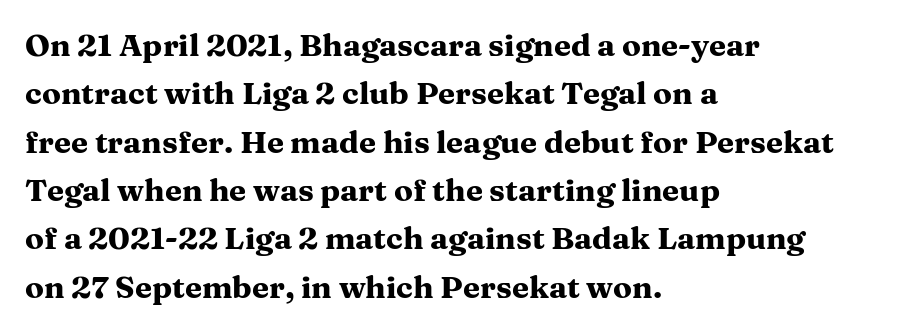
Q: Is the text bold? A: Yes.
Q: Is the text italic (slanted)? A: No, it is upright.
Q: Is the typeface a serif or a sans-serif typeface? A: Serif.
Q: Is the text underlined? A: No.
Q: How is the paragraph aligned? A: Left-aligned.
Q: Is the spacing between letters normal or unusually wide? A: Normal.
Q: Is the spacing between lines tight, normal or loose? A: Normal.
Q: Width (condensed, normal, or wide)? A: Wide.
Q: Stroke contrast? A: Medium.
Q: x-height? A: Medium.
Q: Monospaced? A: No.
